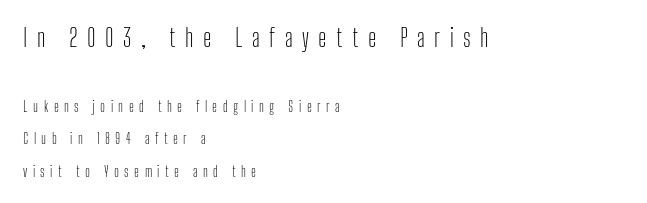
Is the block centered? No — it sits flush against the left margin. Style check: upright. The weight would be labelled regular, book, light, or lighter still. Words float on clear page, feet unadorned. Here the glyphs are tracked loosely, breaking word shapes into spaced letters.
